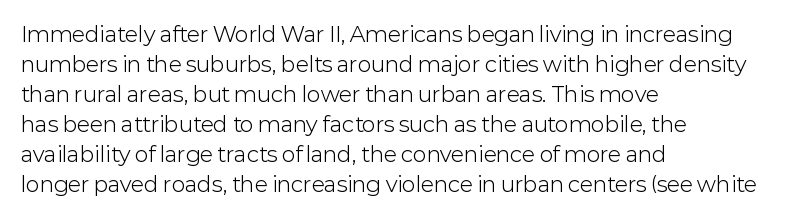
{"italic": "no", "bold": "no", "underline": "no", "align": "left", "line_spacing": "normal", "line_spacing_ratio": 1.43, "letter_spacing": "normal", "letter_spacing_em": 0.0, "glyph_px": 21}
